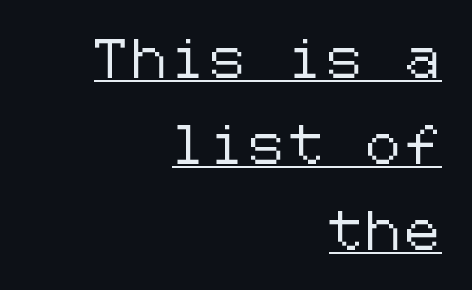
The image shows 38 px sans-serif type, upright; set right-aligned, loose line spacing (2.26x), underlined; low stroke contrast and a medium x-height.
